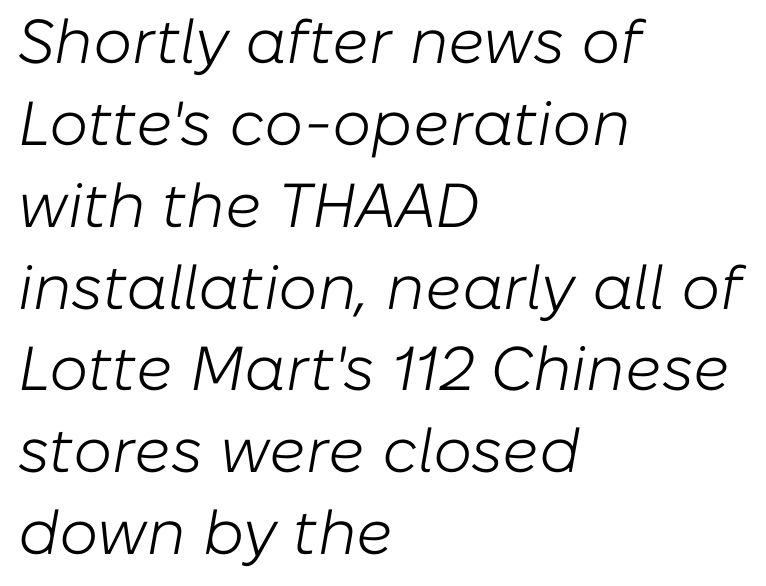
Q: Is the text bold? A: No.
Q: Is the text italic (slanted)? A: Yes, it leans right by about 10 degrees.
Q: Is the text underlined? A: No.
Q: How is the paragraph aligned? A: Left-aligned.
Q: Is the spacing between letters normal or unusually wide? A: Normal.
Q: Is the spacing between lines tight, normal or loose? A: Normal.
Q: Width (condensed, normal, or wide)? A: Normal.
Q: Stroke contrast? A: Low.
Q: x-height? A: Medium.
Q: Monospaced? A: No.
